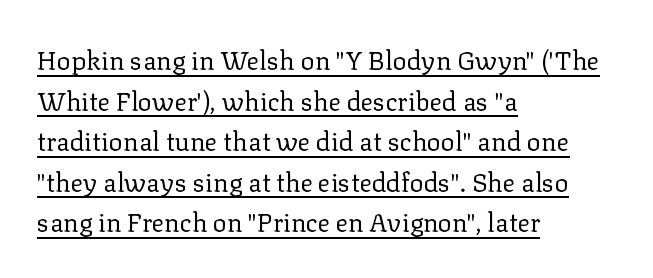
The image shows 26 px text type, upright; set left-aligned, normal line spacing (1.56x), normal letter spacing, underlined.
